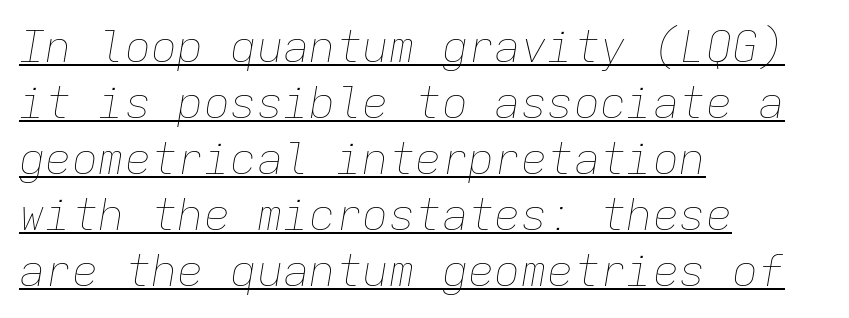
The image shows 44 px thin type, italic (leaning right), monospaced; set left-aligned, normal line spacing (1.27x), normal letter spacing, underlined; low stroke contrast and a medium x-height.
